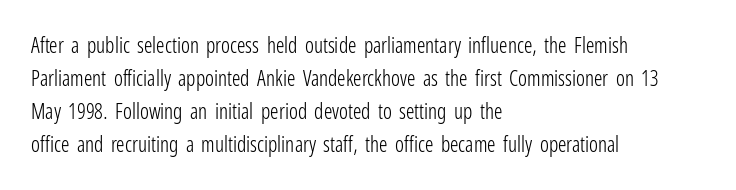
Q: Is the text bold? A: No.
Q: Is the text italic (slanted)? A: No, it is upright.
Q: Is the text underlined? A: No.
Q: How is the paragraph aligned? A: Left-aligned.
Q: Is the spacing between letters normal or unusually wide? A: Normal.
Q: Is the spacing between lines tight, normal or loose? A: Normal.
